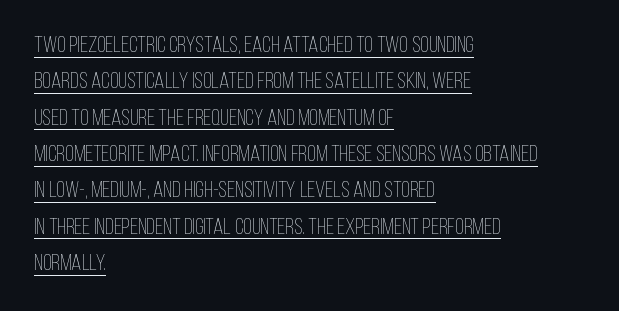
The image shows 23 px text type, upright; set left-aligned, normal line spacing (1.58x), normal letter spacing, underlined.
